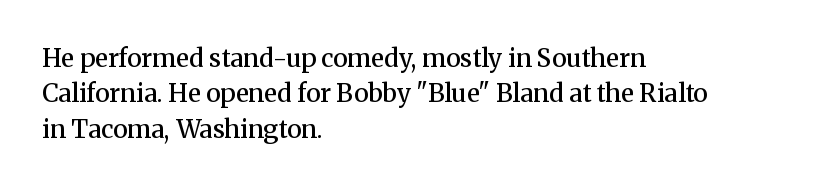
{"italic": "no", "bold": "semi", "underline": "no", "align": "left", "line_spacing": "normal", "line_spacing_ratio": 1.42, "letter_spacing": "normal", "letter_spacing_em": 0.0, "glyph_px": 25}
